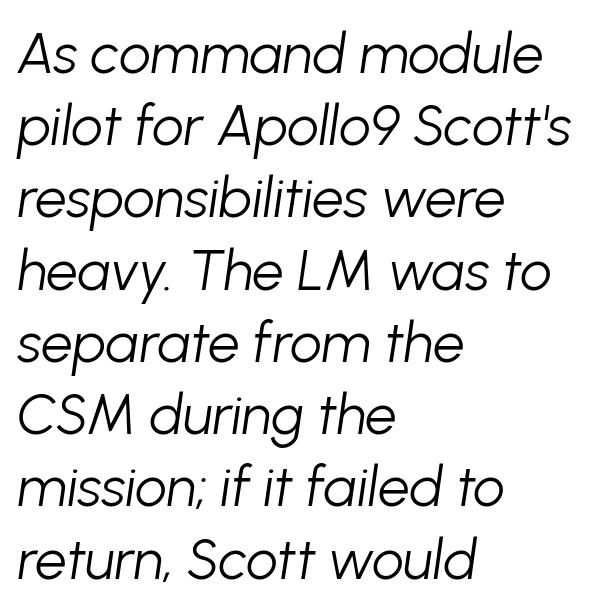
The image shows 56 px light type, italic (leaning right); set left-aligned, normal line spacing (1.29x), normal letter spacing, not underlined; low stroke contrast and a medium x-height.
